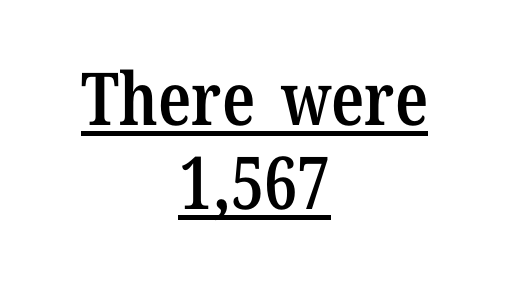
Q: Is the text bold? A: Semi-bold.
Q: Is the text italic (slanted)? A: No, it is upright.
Q: Is the typeface a serif or a sans-serif typeface? A: Serif.
Q: Is the text underlined? A: Yes.
Q: How is the paragraph aligned? A: Centered.
Q: Is the spacing between letters normal or unusually wide? A: Normal.
Q: Is the spacing between lines tight, normal or loose? A: Tight.
Q: Width (condensed, normal, or wide)? A: Condensed.
Q: Stroke contrast? A: Low.
Q: x-height? A: Medium.
Q: Monospaced? A: No.
